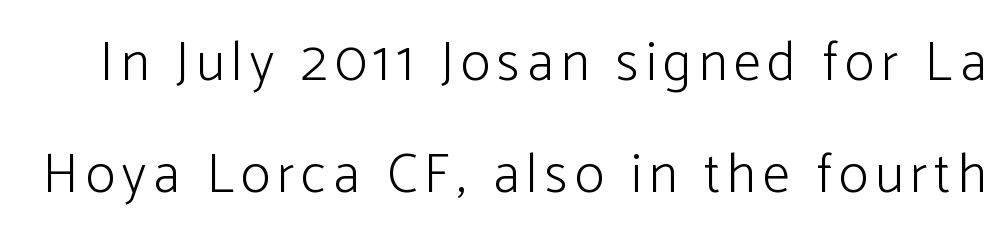
{"serif": "no", "italic": "no", "bold": "no", "weight": "light", "width": "normal", "stroke_contrast": "low", "x_height": "medium", "monospaced": "no", "underline": "no", "line_spacing": "loose", "line_spacing_ratio": 2.04, "glyph_px": 55}
